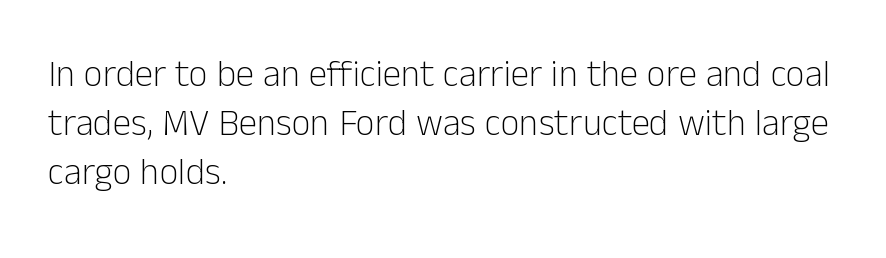
You could call the tracking neutral — neither tight nor loose. Students, observe: this is what conventionally led text looks like. These lines are rendered in a variable-pitch font. Alignment: flush left.
